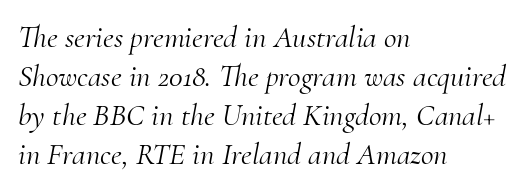
Q: Is the text bold? A: No.
Q: Is the text italic (slanted)? A: Yes, it leans right by about 10 degrees.
Q: Is the typeface a serif or a sans-serif typeface? A: Serif.
Q: Is the text underlined? A: No.
Q: How is the paragraph aligned? A: Left-aligned.
Q: Is the spacing between letters normal or unusually wide? A: Normal.
Q: Is the spacing between lines tight, normal or loose? A: Normal.
Q: Width (condensed, normal, or wide)? A: Normal.
Q: Stroke contrast? A: Medium.
Q: x-height? A: Small.
Q: Monospaced? A: No.
